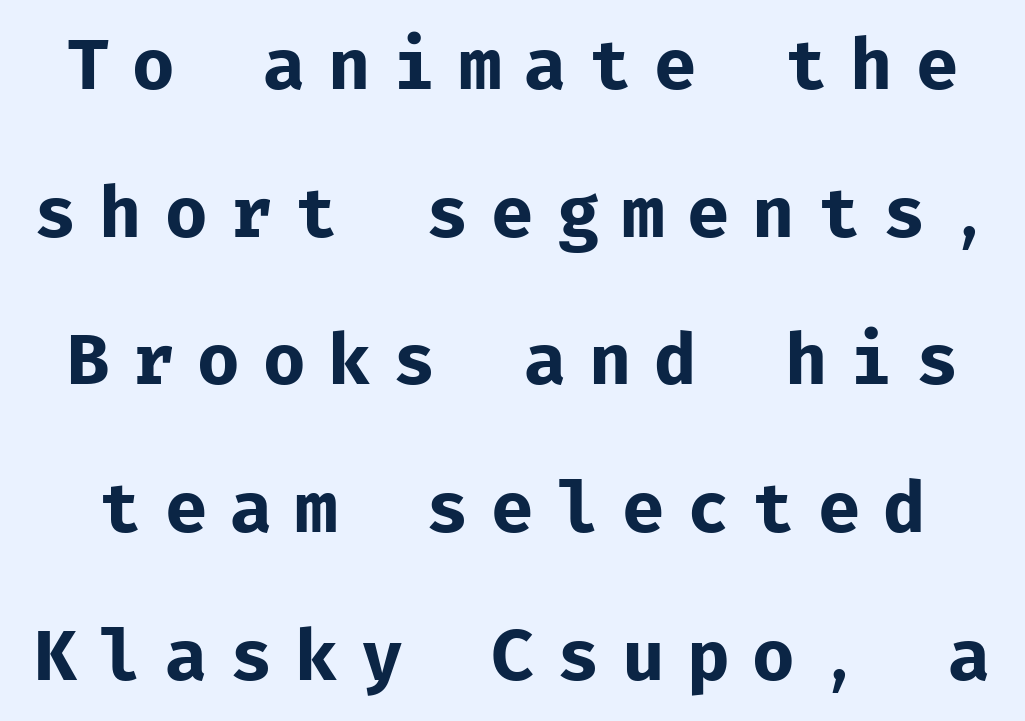
Do the letters lean? They stand straight. Has an underline been added? It has not. The face used here is monospaced, like something from a code editor. Ink coverage per letter is moderate at most.
